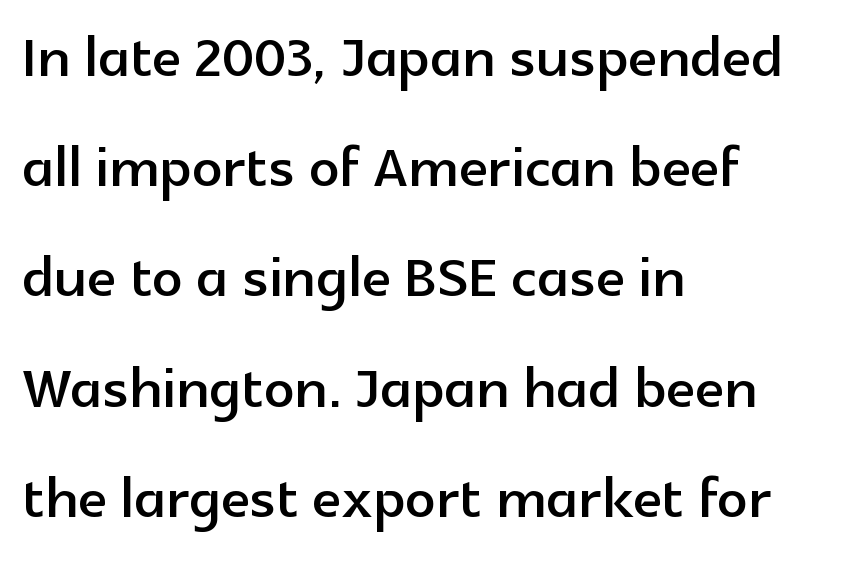
{"serif": "no", "italic": "no", "width": "normal", "x_height": "medium", "monospaced": "no", "underline": "no", "align": "left", "line_spacing": "normal", "line_spacing_ratio": 1.45, "letter_spacing": "normal", "letter_spacing_em": 0.0, "glyph_px": 76}
